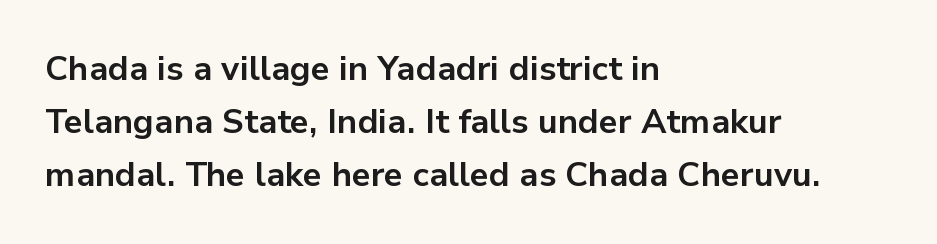
The image shows 34 px bold sans-serif type, upright; set left-aligned, normal line spacing (1.56x), normal letter spacing, not underlined; low stroke contrast and a medium x-height.
